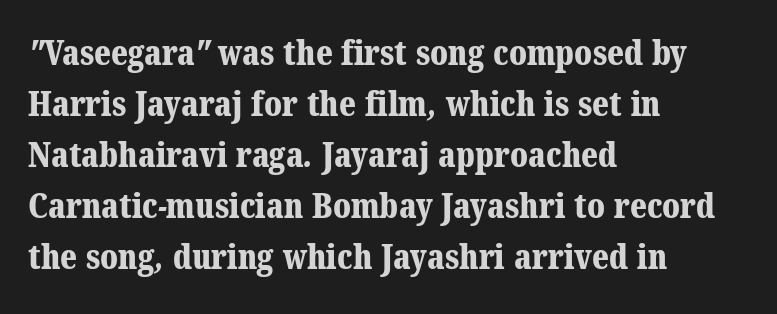
The horizontal fit of the characters is conventional and even. Where is the straight margin? On the left. Its strokes are broad and dark, the hallmark of bold type. Quick note: interline space is typical. The space directly below the letters is spotless. Classification — serif.
